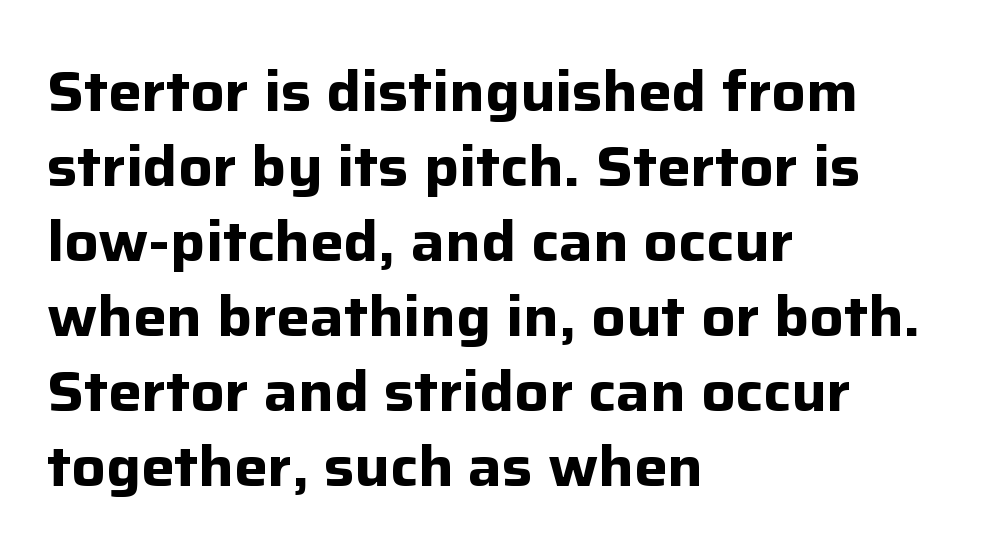
{"serif": "no", "italic": "no", "bold": "yes", "weight": "bold", "width": "normal", "stroke_contrast": "low", "x_height": "medium", "monospaced": "no", "underline": "no", "align": "left", "line_spacing": "normal", "line_spacing_ratio": 1.34, "letter_spacing": "normal", "letter_spacing_em": 0.0, "glyph_px": 56}
